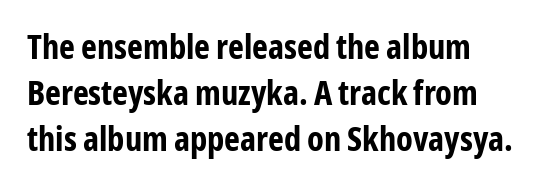
{"serif": "no", "italic": "no", "bold": "yes", "weight": "bold", "width": "condensed", "stroke_contrast": "low", "x_height": "medium", "monospaced": "no", "underline": "no", "line_spacing": "normal", "line_spacing_ratio": 1.35, "letter_spacing": "normal", "letter_spacing_em": 0.0, "glyph_px": 34}
